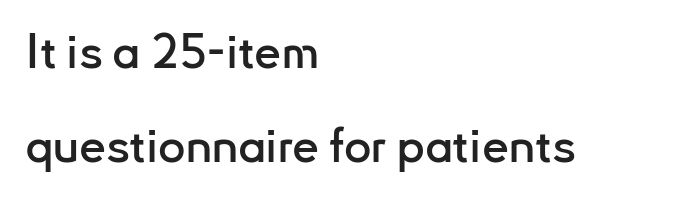
The image shows 48 px sans-serif type, upright; set left-aligned, loose line spacing (1.96x), normal letter spacing, not underlined; low stroke contrast and a small x-height.
